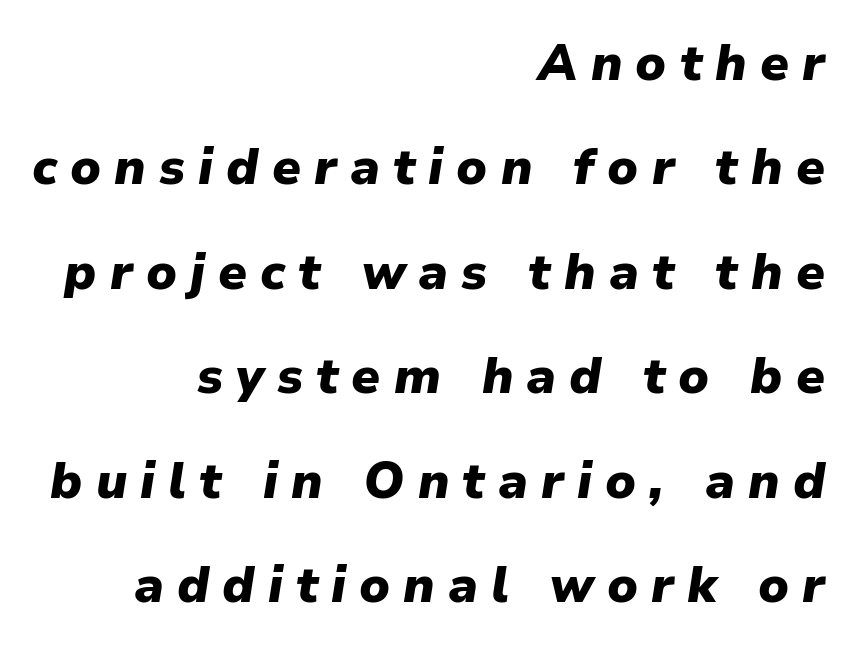
Q: Is the text bold? A: Yes.
Q: Is the text italic (slanted)? A: Yes, it leans right by about 9 degrees.
Q: Is the text underlined? A: No.
Q: How is the paragraph aligned? A: Right-aligned.
Q: Is the spacing between letters normal or unusually wide? A: Unusually wide.
Q: Is the spacing between lines tight, normal or loose? A: Loose.
Q: Width (condensed, normal, or wide)? A: Normal.
Q: Stroke contrast? A: Low.
Q: x-height? A: Medium.
Q: Monospaced? A: No.
